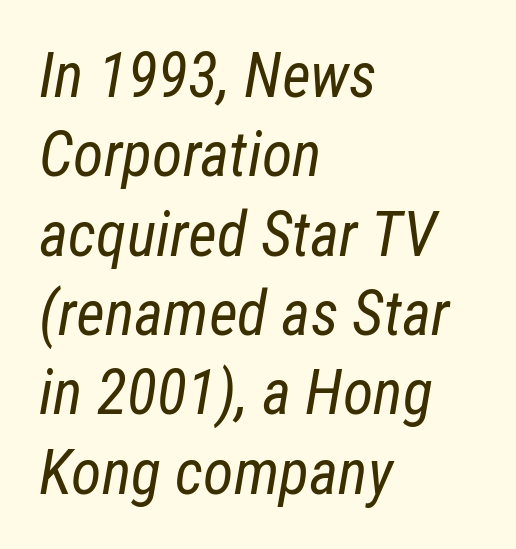
Slant detected: the letters are inclined. Is the type heavy? It reads as light-to-regular instead. The typesetter chose a ragged-right arrangement here. Does the leading feel generous? No, just average. Only glyphs here, with clear space below each row.
